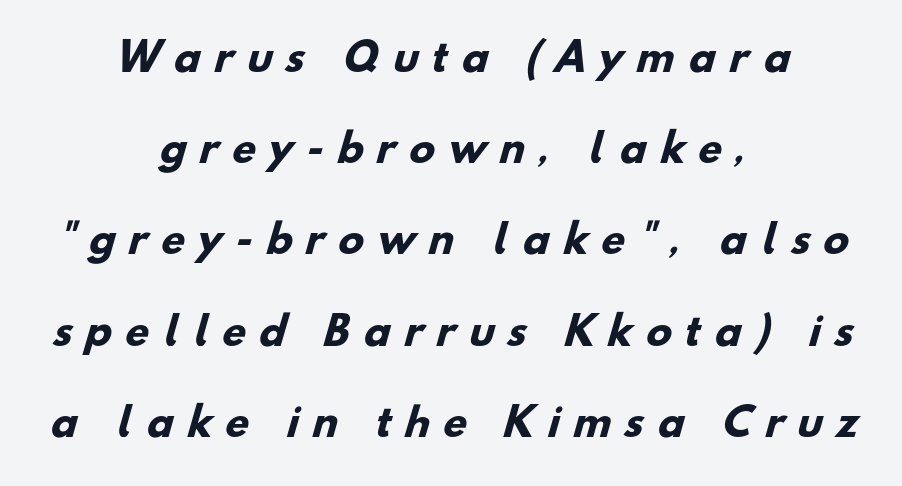
The image shows 38 px heavy sans-serif type; set centered, loose line spacing (2.4x), unusually wide letter spacing (+0.36 em), not underlined; low stroke contrast and a small x-height.
